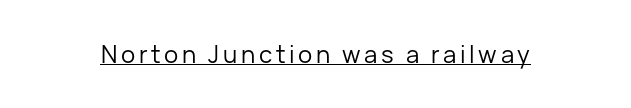
The image shows 24 px text type, upright; set underlined.
